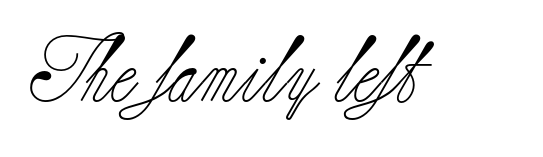
The passage shown is typeset with a serif family. Is this a heavy cut? Hardly; it is regular or lighter. Each word holds together tightly as a unit, with standard inter-letter gaps. The rendering uses natural spacing where letterforms have individual widths. The space beneath each line is pristine and unruled.
